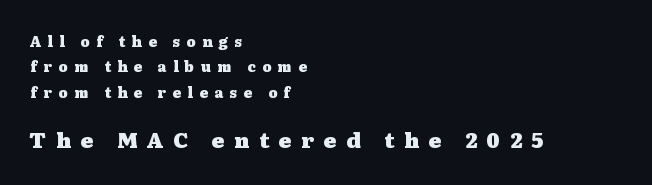
A clean baseline with only descenders dipping below it. Short note: letters widely spaced. The passage shown is emphatically bold. The more generous point size was reserved for the lower chunk. Typeset ragged right — the left edge is the straight one.
